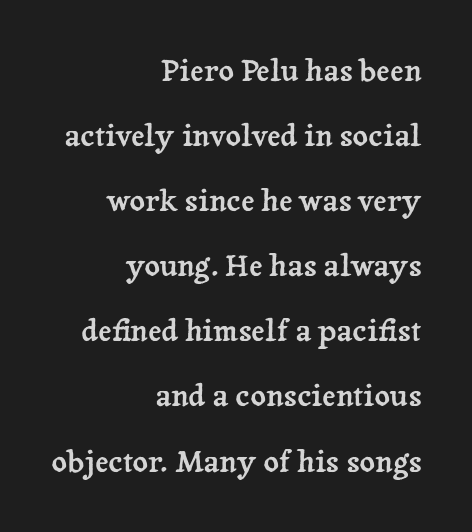
{"serif": "yes", "italic": "no", "width": "normal", "stroke_contrast": "low", "x_height": "medium", "monospaced": "no", "underline": "no", "align": "right", "line_spacing": "loose", "line_spacing_ratio": 2.17, "letter_spacing": "normal", "letter_spacing_em": 0.0, "glyph_px": 30}
